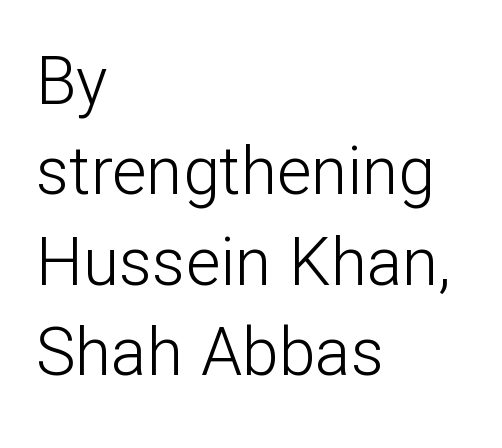
{"serif": "no", "italic": "no", "bold": "no", "weight": "light", "width": "normal", "stroke_contrast": "low", "x_height": "medium", "monospaced": "no", "underline": "no", "align": "left", "line_spacing": "normal", "line_spacing_ratio": 1.37, "letter_spacing": "normal", "letter_spacing_em": 0.0, "glyph_px": 66}
